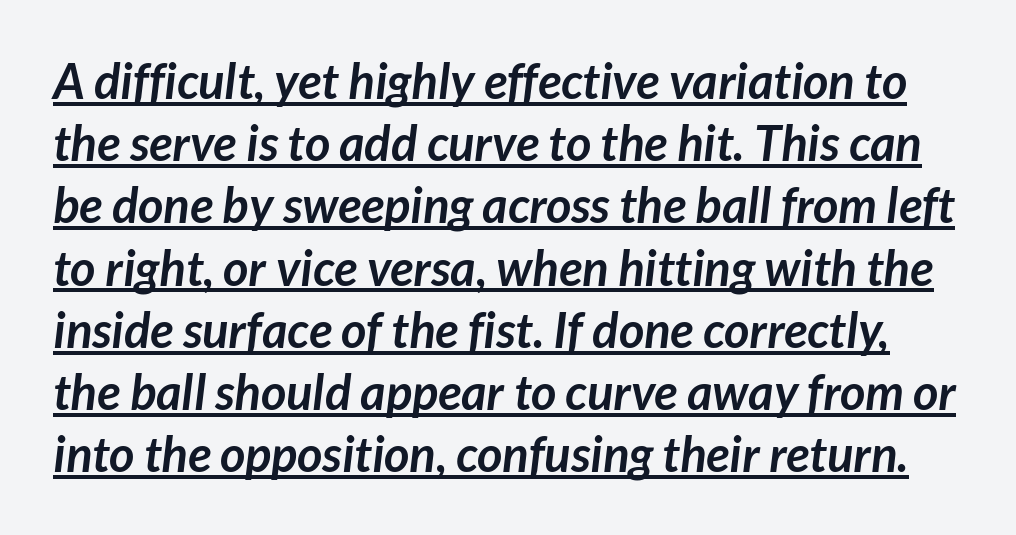
{"serif": "no", "bold": "yes", "weight": "semibold", "width": "normal", "stroke_contrast": "low", "x_height": "medium", "monospaced": "no", "underline": "yes", "line_spacing": "normal", "line_spacing_ratio": 1.27, "letter_spacing": "normal", "letter_spacing_em": 0.0, "glyph_px": 49}
